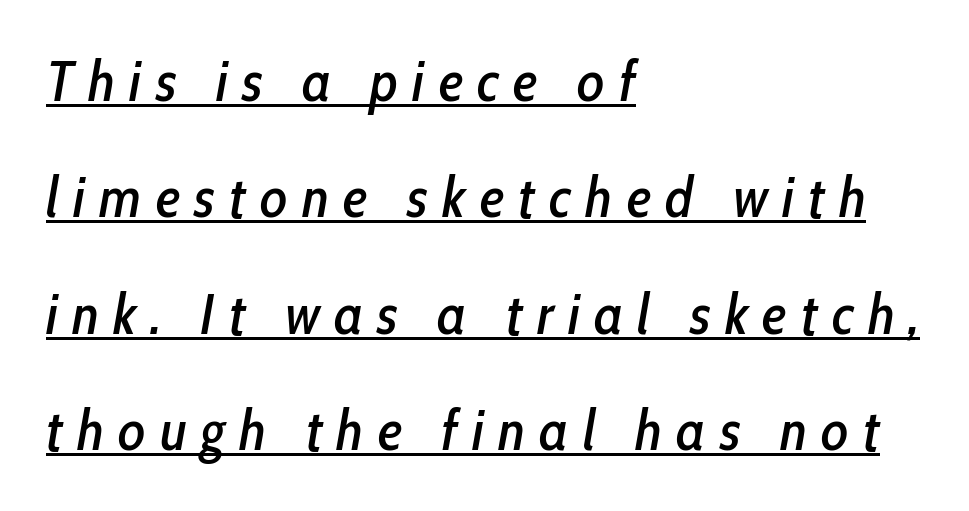
The passage shown is underscored from start to finish. Typeset ragged right — the left edge is the straight one. The specimen reads as italic at a glance. Each letter keeps its own natural width here, so spacing adapts to shape. You could fit nearly another row in the gap between these rows. There is plenty of visible air inserted between adjacent glyphs.
